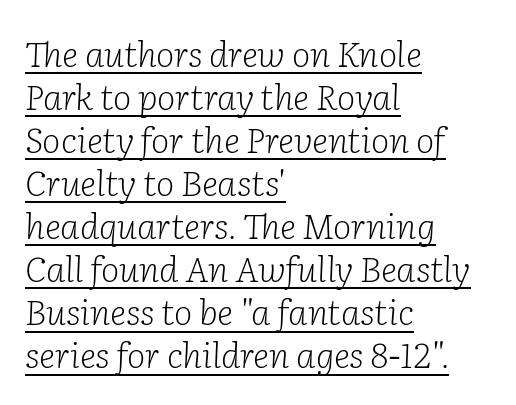
{"serif": "yes", "italic": "yes", "lean": "right", "slant_degrees": 2, "bold": "no", "weight": "light", "width": "normal", "stroke_contrast": "low", "x_height": "medium", "monospaced": "no", "underline": "yes", "align": "left", "line_spacing_ratio": 1.23, "letter_spacing": "normal", "letter_spacing_em": 0.0, "glyph_px": 35}
